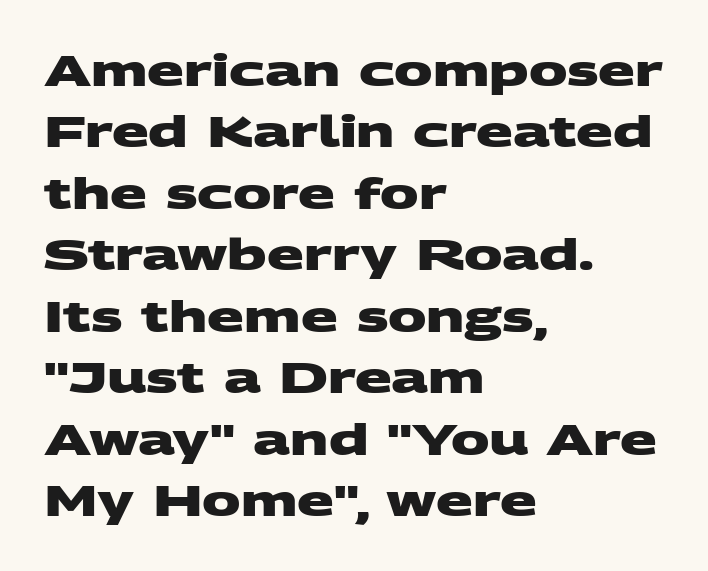
Q: Is the text bold? A: Yes.
Q: Is the typeface a serif or a sans-serif typeface? A: Sans-serif.
Q: Is the text underlined? A: No.
Q: How is the paragraph aligned? A: Left-aligned.
Q: Is the spacing between letters normal or unusually wide? A: Normal.
Q: Is the spacing between lines tight, normal or loose? A: Normal.
Q: Width (condensed, normal, or wide)? A: Wide.
Q: Stroke contrast? A: Medium.
Q: x-height? A: Large.
Q: Monospaced? A: No.
